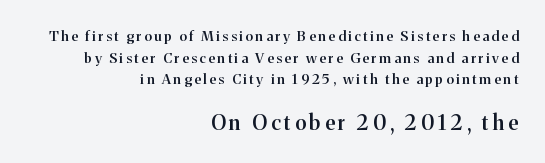
Q: Is the text bold? A: Semi-bold.
Q: Is the text italic (slanted)? A: No, it is upright.
Q: Is the text underlined? A: No.
Q: How is the paragraph aligned? A: Right-aligned.
Q: Is the spacing between lines tight, normal or loose? A: Normal.
Q: Which block of text is set in a larger size, the first (top) or the second (bottom)? A: The second (bottom) one.
